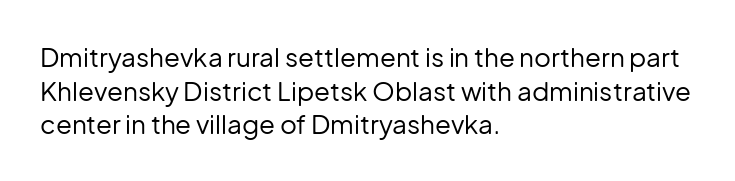
Interline gaps are of average width in this sample. In terms of posture, this sample is upright. Teacher's note: observe the even left margin — that is flush-left alignment. The cut favours lightness, reaching ordinary text weight at its darkest.
